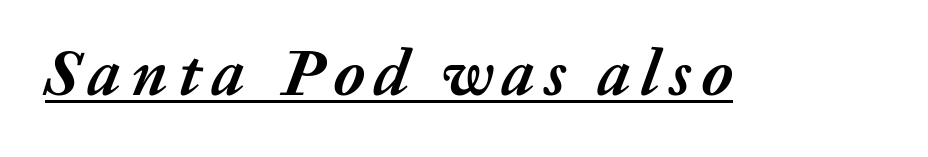
Q: Is the text bold? A: Yes.
Q: Is the text italic (slanted)? A: Yes, it leans right by about 20 degrees.
Q: Is the text underlined? A: Yes.
Q: Width (condensed, normal, or wide)? A: Normal.
Q: Stroke contrast? A: Medium.
Q: x-height? A: Medium.
Q: Monospaced? A: No.
